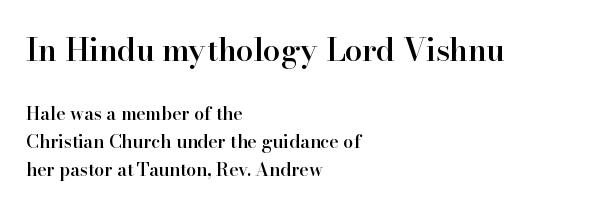
The image shows 31 px semibold serif type, upright; set left-aligned, normal line spacing (1.56x), normal letter spacing, not underlined; the first (top) block is 1.72x larger; high stroke contrast and a small x-height.
